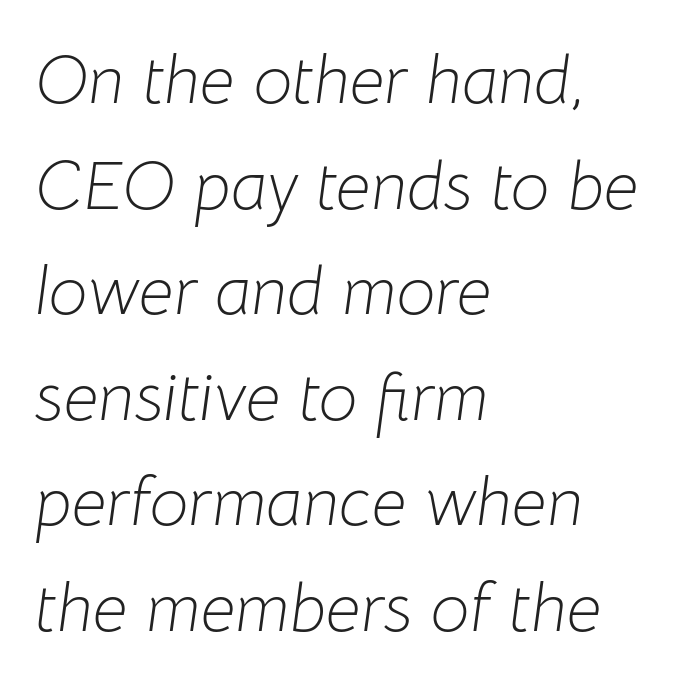
The image shows 69 px light type, italic (leaning right); set left-aligned, normal line spacing (1.53x), normal letter spacing, not underlined; low stroke contrast and a medium x-height.
